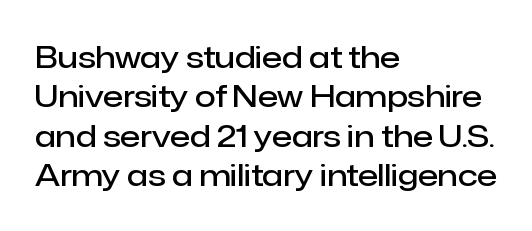
{"serif": "no", "italic": "no", "bold": "semi", "weight": "semibold", "width": "normal", "stroke_contrast": "low", "x_height": "medium", "monospaced": "no", "underline": "no", "align": "left", "line_spacing": "normal", "line_spacing_ratio": 1.31, "letter_spacing": "normal", "letter_spacing_em": 0.0, "glyph_px": 30}
